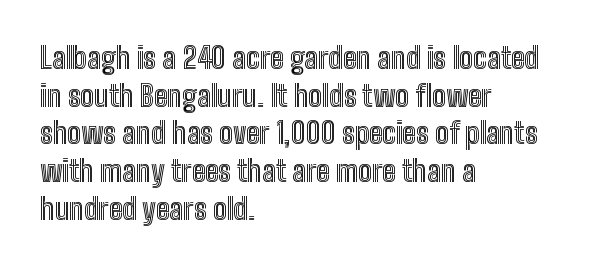
{"italic": "no", "width": "condensed", "x_height": "medium", "monospaced": "no", "underline": "no", "align": "left", "line_spacing": "normal", "line_spacing_ratio": 1.3, "letter_spacing": "normal", "letter_spacing_em": 0.0, "glyph_px": 29}
